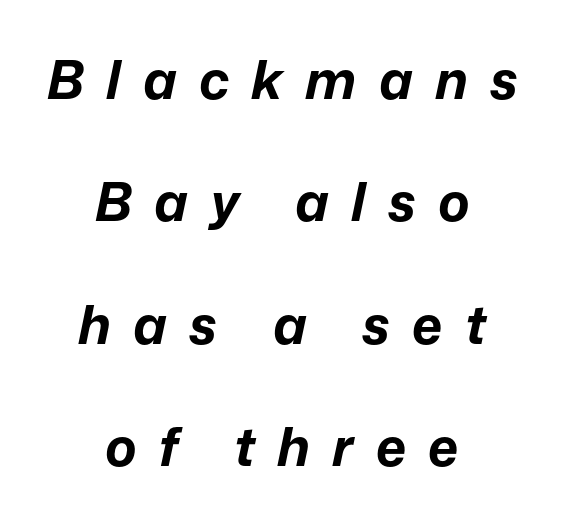
{"italic": "yes", "lean": "right", "slant_degrees": 12, "bold": "yes", "weight": "bold", "width": "normal", "stroke_contrast": "low", "x_height": "medium", "monospaced": "no", "underline": "no", "align": "center", "line_spacing": "loose", "line_spacing_ratio": 2.31, "letter_spacing": "wide", "letter_spacing_em": 0.42, "glyph_px": 53}
